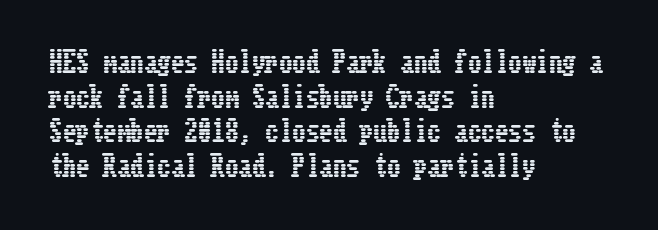
{"italic": "no", "underline": "no", "align": "left", "line_spacing": "normal", "line_spacing_ratio": 1.28, "letter_spacing": "normal", "letter_spacing_em": 0.0, "glyph_px": 27}
